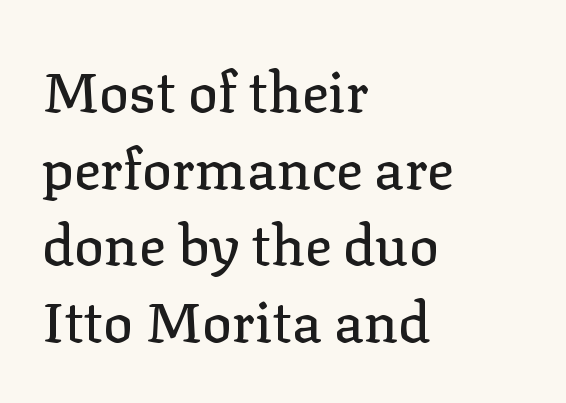
Plain, unruled lines of type. Which margin do the lines hug? The left one — the right edge is uneven. These lines are rendered in a variable-pitch font. Typographically, this falls in the serif category. Tall strokes in this sample are plumb rather than angled. Is there much room between lines? A standard amount, neither cramped nor airy.
